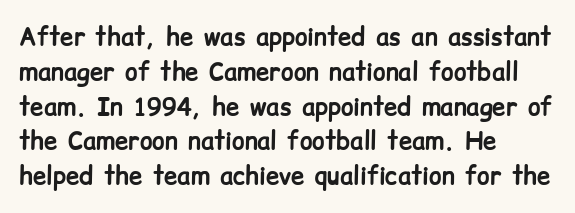
The image shows 24 px bold type, upright; set left-aligned, normal line spacing (1.45x), normal letter spacing, not underlined.
